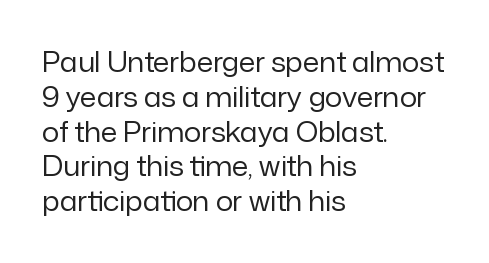
The image shows 27 px text type, upright; set left-aligned, normal line spacing (1.29x), normal letter spacing, not underlined.
